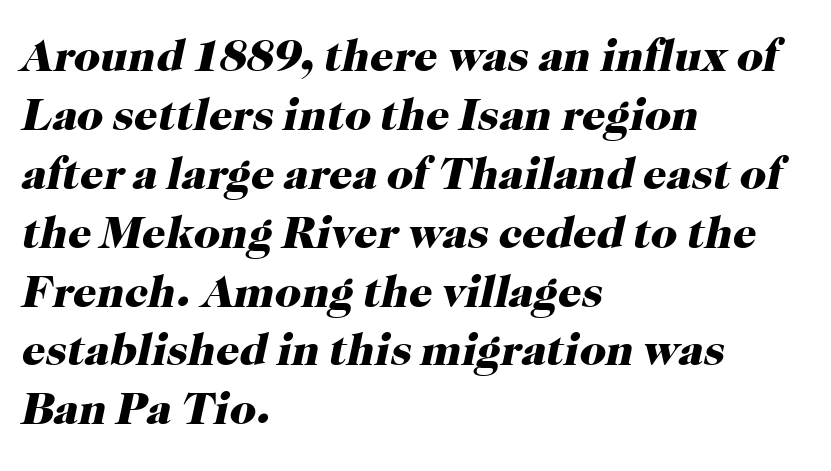
{"serif": "yes", "italic": "yes", "lean": "right", "slant_degrees": 12, "bold": "yes", "weight": "heavy", "width": "normal", "stroke_contrast": "high", "x_height": "medium", "monospaced": "no", "underline": "no", "align": "left", "line_spacing": "normal", "line_spacing_ratio": 1.28, "letter_spacing": "normal", "letter_spacing_em": 0.0, "glyph_px": 46}
